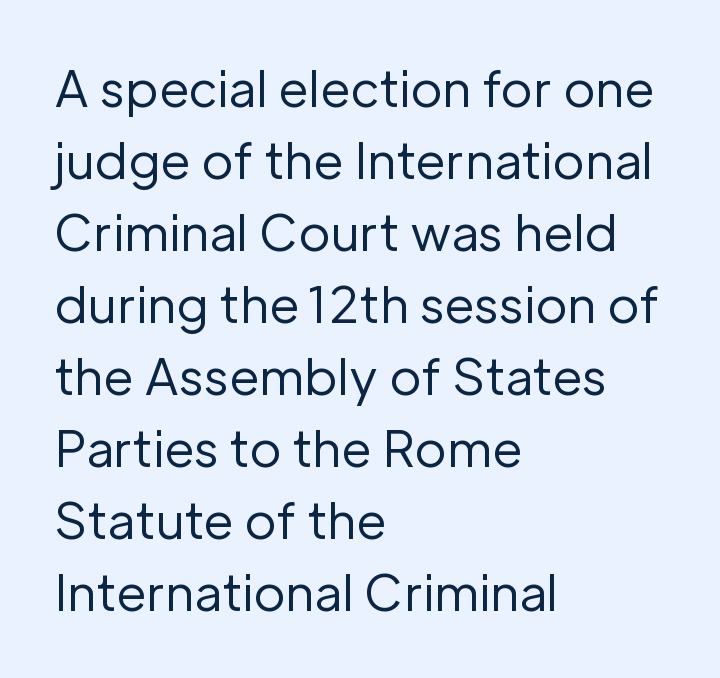
Think standard paragraph weight, or any step lighter than that. The specimen omits any rule beneath the text block's lines. In CSS terms this would be text-align: left. Baseline-to-baseline distance is the conventional proportion of letter height. What stands out about the letter spacing? Nothing — it is the standard amount.
